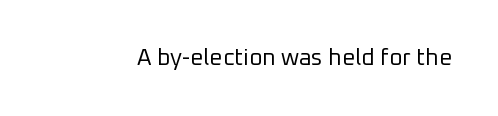
{"italic": "no", "bold": "no", "underline": "no", "letter_spacing": "normal", "letter_spacing_em": 0.0, "glyph_px": 23}
